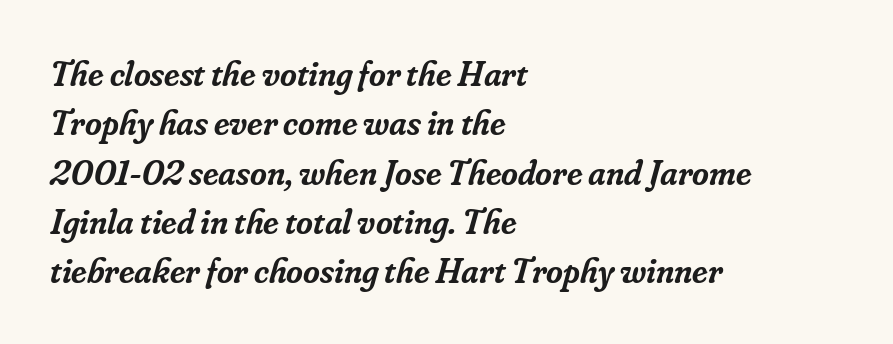
Q: Is the text bold? A: Semi-bold.
Q: Is the text italic (slanted)? A: Yes, it leans right by about 16 degrees.
Q: Is the typeface a serif or a sans-serif typeface? A: Serif.
Q: Is the text underlined? A: No.
Q: How is the paragraph aligned? A: Left-aligned.
Q: Is the spacing between letters normal or unusually wide? A: Normal.
Q: Is the spacing between lines tight, normal or loose? A: Normal.
Q: Width (condensed, normal, or wide)? A: Normal.
Q: Stroke contrast? A: Low.
Q: x-height? A: Small.
Q: Monospaced? A: No.
